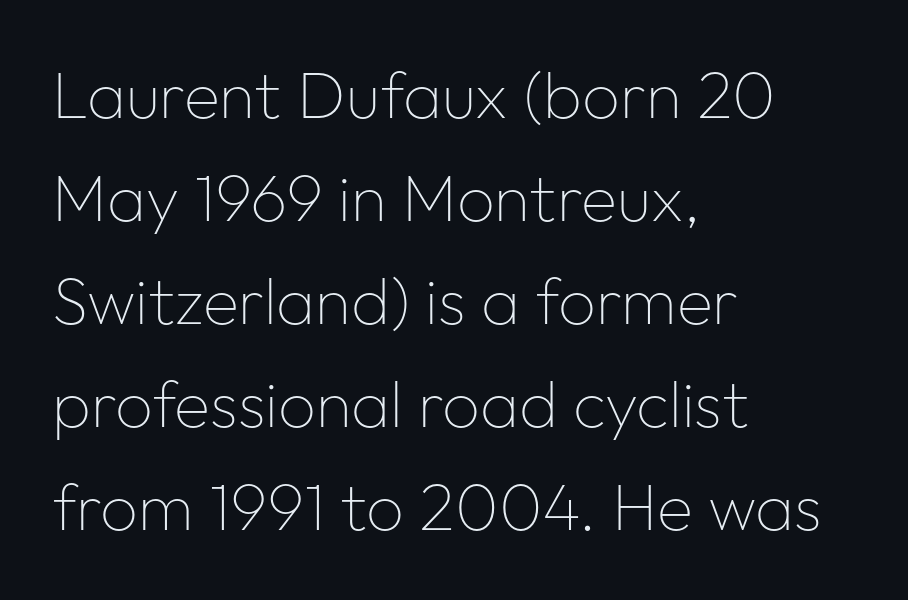
{"serif": "no", "italic": "no", "bold": "no", "weight": "thin", "width": "normal", "stroke_contrast": "low", "x_height": "medium", "monospaced": "no", "underline": "no", "align": "left", "line_spacing": "normal", "line_spacing_ratio": 1.56, "letter_spacing": "normal", "letter_spacing_em": 0.0, "glyph_px": 66}
